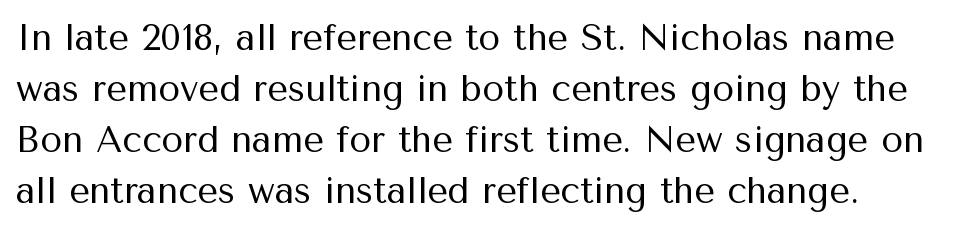
Bold? No — there's no thickening of the strokes. This sample has the flowing, uneven cadence of proportional lettering. Plain, unruled lines of type. Does the leading feel generous? No, just average.
